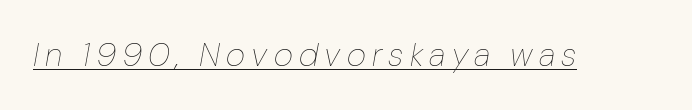
The lettering is marked with a stroke running underneath it. Stroke mass is kept to a normal reading level or below. Think of a printed novel: that variable character pitch is what you see here. Style check: oblique.
